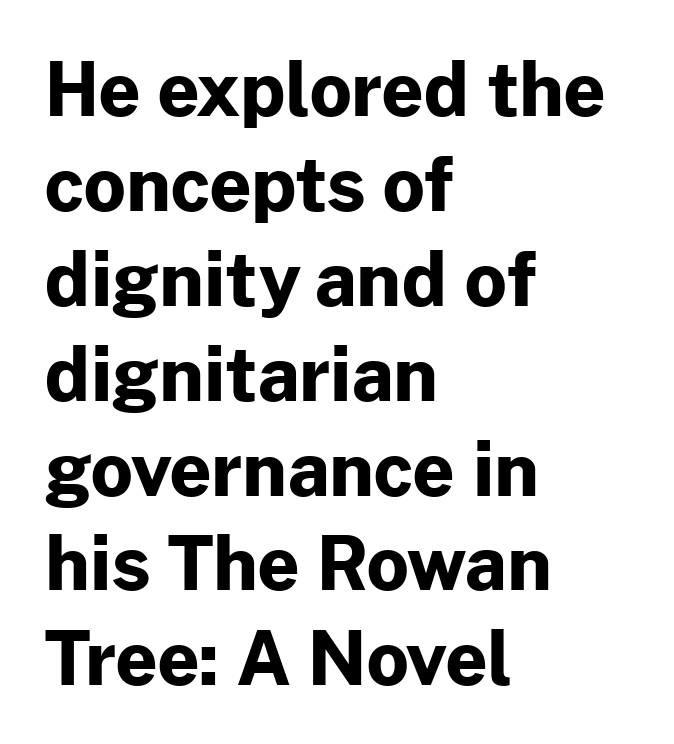
Q: Is the text bold? A: Yes.
Q: Is the text italic (slanted)? A: No, it is upright.
Q: Is the typeface a serif or a sans-serif typeface? A: Sans-serif.
Q: Is the text underlined? A: No.
Q: How is the paragraph aligned? A: Left-aligned.
Q: Is the spacing between letters normal or unusually wide? A: Normal.
Q: Is the spacing between lines tight, normal or loose? A: Normal.
Q: Width (condensed, normal, or wide)? A: Normal.
Q: Stroke contrast? A: Low.
Q: x-height? A: Medium.
Q: Monospaced? A: No.
